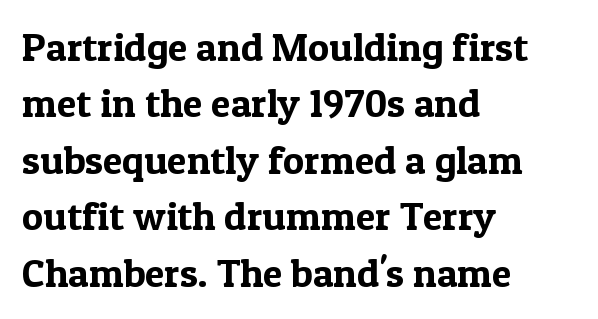
The image shows 40 px serif type, upright; set left-aligned, normal line spacing (1.41x), normal letter spacing, not underlined; a medium x-height.
